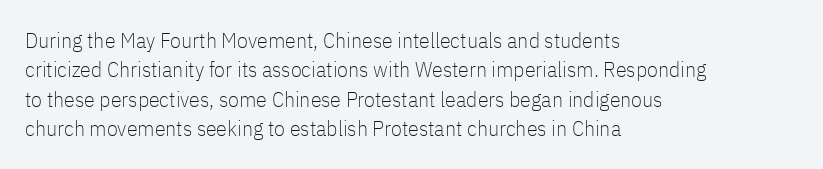
Q: Is the text bold? A: No.
Q: Is the text italic (slanted)? A: No, it is upright.
Q: Is the text underlined? A: No.
Q: How is the paragraph aligned? A: Left-aligned.
Q: Is the spacing between letters normal or unusually wide? A: Normal.
Q: Is the spacing between lines tight, normal or loose? A: Normal.
